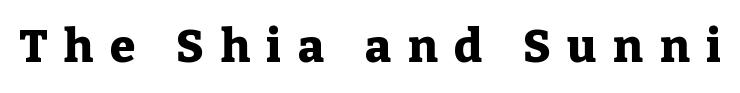
The designer went with a serif here, giving each stem small feet. Each letter keeps its own natural width here, so spacing adapts to shape. This is heavy type, rendered in bold. Nobody drew a line under any word here. Each word looks stretched out because of the extra space between its letters.
